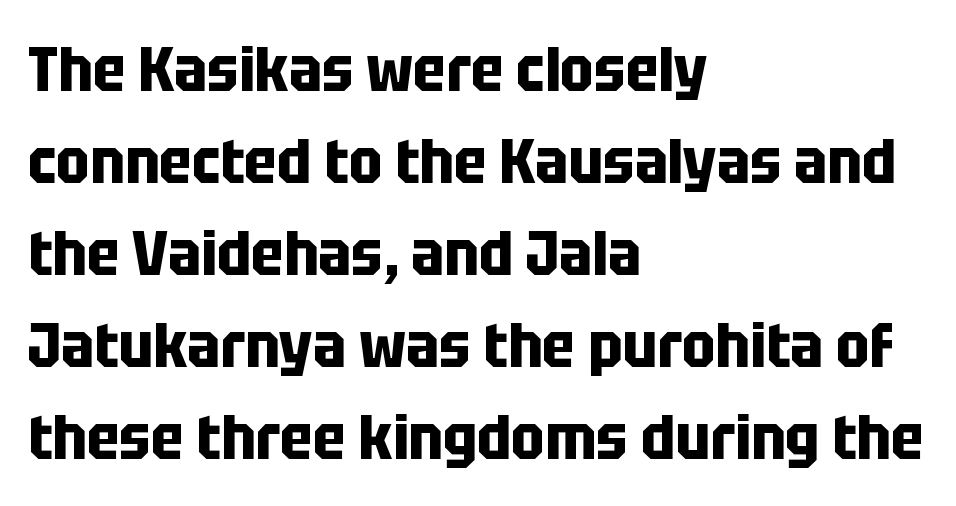
Q: Is the text bold? A: Yes.
Q: Is the text italic (slanted)? A: No, it is upright.
Q: Is the typeface a serif or a sans-serif typeface? A: Sans-serif.
Q: Is the text underlined? A: No.
Q: How is the paragraph aligned? A: Left-aligned.
Q: Is the spacing between letters normal or unusually wide? A: Normal.
Q: Is the spacing between lines tight, normal or loose? A: Normal.
Q: Width (condensed, normal, or wide)? A: Condensed.
Q: Stroke contrast? A: Low.
Q: x-height? A: Large.
Q: Monospaced? A: No.
